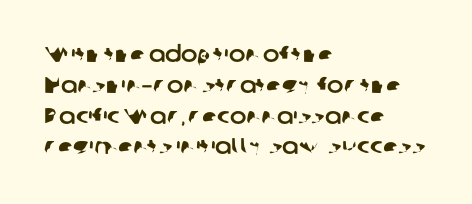
The image shows 22 px text type; set left-aligned, normal line spacing (1.4x), normal letter spacing, not underlined.
